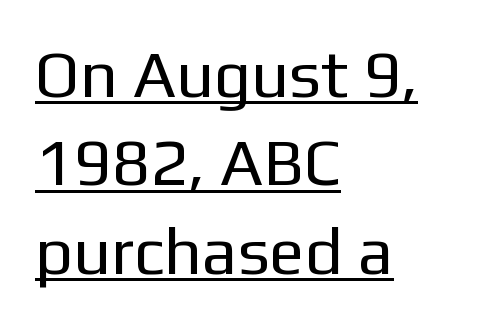
Q: Is the text bold? A: No.
Q: Is the text italic (slanted)? A: No, it is upright.
Q: Is the typeface a serif or a sans-serif typeface? A: Sans-serif.
Q: Is the text underlined? A: Yes.
Q: How is the paragraph aligned? A: Left-aligned.
Q: Is the spacing between letters normal or unusually wide? A: Normal.
Q: Is the spacing between lines tight, normal or loose? A: Normal.
Q: Width (condensed, normal, or wide)? A: Normal.
Q: Stroke contrast? A: Low.
Q: x-height? A: Medium.
Q: Monospaced? A: No.
